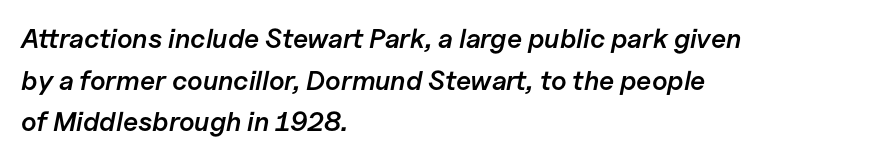
The image shows 27 px text type, italic (leaning right); set left-aligned, normal line spacing (1.54x), normal letter spacing, not underlined.
